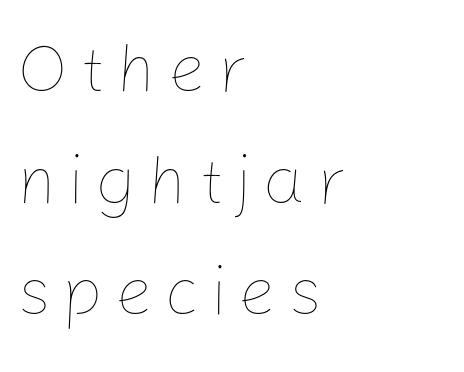
{"italic": "no", "bold": "no", "weight": "thin", "width": "normal", "stroke_contrast": "low", "x_height": "medium", "monospaced": "no", "underline": "no", "align": "left", "line_spacing": "normal", "line_spacing_ratio": 1.64, "glyph_px": 68}
